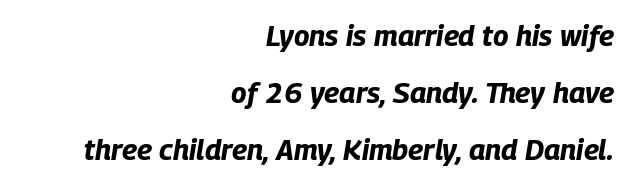
{"italic": "yes", "lean": "right", "slant_degrees": 9, "bold": "yes", "weight": "bold", "width": "condensed", "stroke_contrast": "low", "x_height": "large", "monospaced": "no", "underline": "no", "align": "right", "line_spacing": "loose", "line_spacing_ratio": 1.96, "letter_spacing": "normal", "letter_spacing_em": 0.0, "glyph_px": 29}
